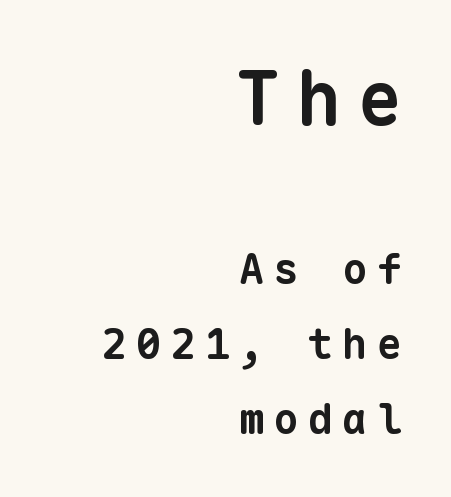
{"serif": "no", "bold": "yes", "weight": "bold", "width": "normal", "stroke_contrast": "low", "x_height": "medium", "monospaced": "yes", "underline": "no", "align": "right", "line_spacing_ratio": 1.79, "letter_spacing": "wide", "letter_spacing_em": 0.22, "larger_block": "first", "size_ratio": 1.76, "glyph_px": 74}
